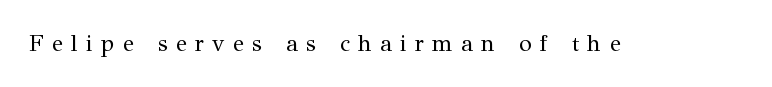
{"italic": "no", "bold": "no", "underline": "no", "letter_spacing": "wide", "letter_spacing_em": 0.36, "glyph_px": 23}
